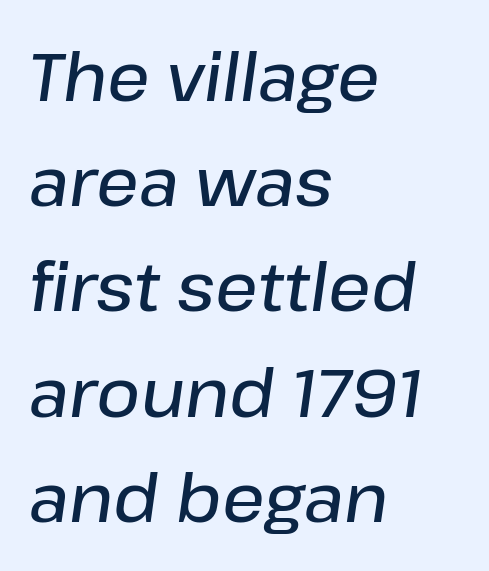
Plain, unruled lines of type. The vertical gap from one line to the next is medium. The lines in this sample share a left origin and differ only in where they stop. The typesetting leans somewhat heavy: a semibold. These lines are rendered in a variable-pitch font.
